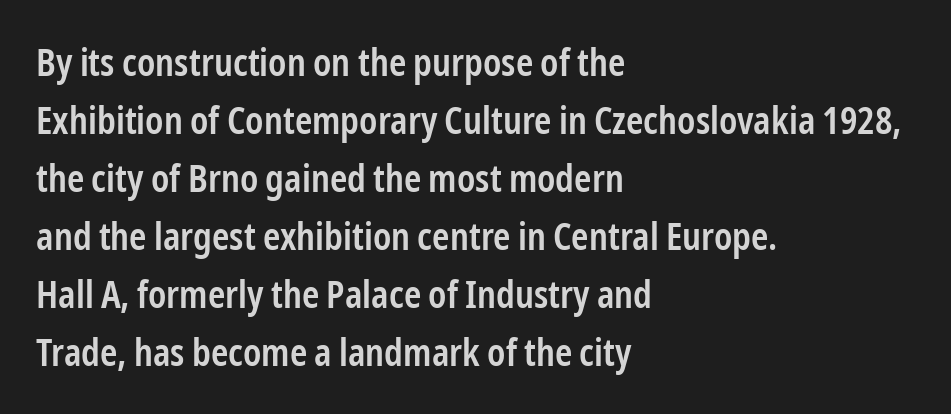
A typesetter would mark this as roman, not italic. Underline: absent. Between one letter and the next there's only the usual sliver of space. Stems and bowls a touch heavier than normal — semibold. A typesetter would call this leading conventional body-copy spacing. A student would call this left alignment; a typographer would say flush left, rag right.
